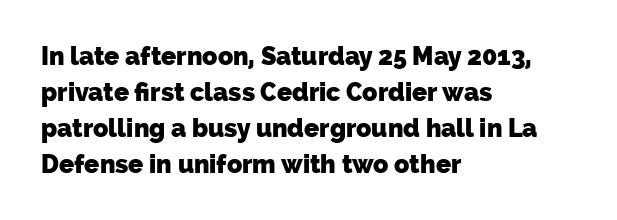
{"bold": "yes", "underline": "no", "align": "left", "line_spacing": "normal", "line_spacing_ratio": 1.44, "letter_spacing": "normal", "letter_spacing_em": 0.0, "glyph_px": 25}
